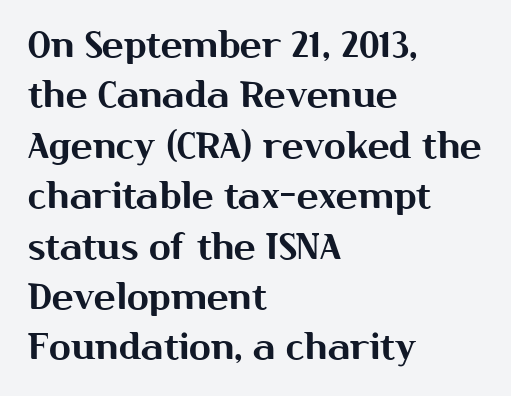
Q: Is the text italic (slanted)? A: No, it is upright.
Q: Is the typeface a serif or a sans-serif typeface? A: Sans-serif.
Q: Is the text underlined? A: No.
Q: How is the paragraph aligned? A: Left-aligned.
Q: Is the spacing between letters normal or unusually wide? A: Normal.
Q: Is the spacing between lines tight, normal or loose? A: Normal.
Q: Width (condensed, normal, or wide)? A: Normal.
Q: Stroke contrast? A: Medium.
Q: x-height? A: Medium.
Q: Monospaced? A: No.
